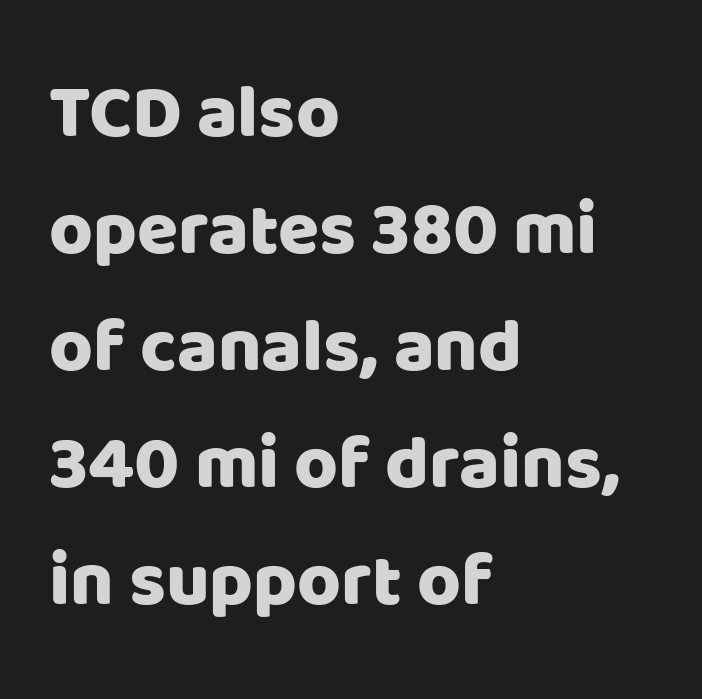
The image shows 75 px sans-serif type, upright; set left-aligned, normal line spacing (1.56x), normal letter spacing, not underlined; low stroke contrast and a large x-height.
